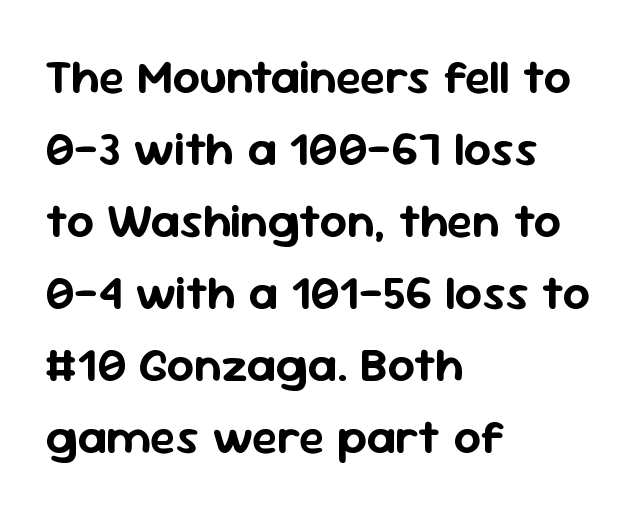
{"serif": "no", "italic": "no", "width": "normal", "stroke_contrast": "low", "x_height": "medium", "monospaced": "no", "underline": "no", "align": "left", "line_spacing": "normal", "line_spacing_ratio": 1.5, "letter_spacing": "normal", "letter_spacing_em": 0.0, "glyph_px": 48}
